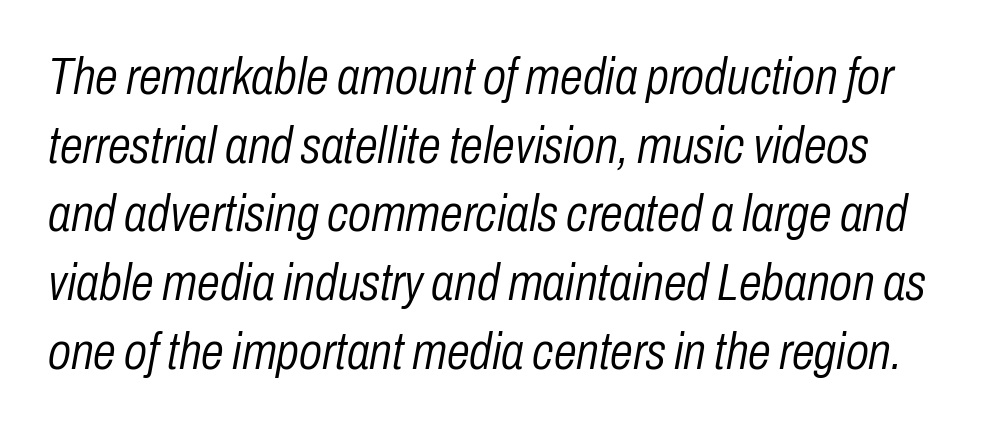
Q: Is the text bold? A: No.
Q: Is the text italic (slanted)? A: Yes, it leans right by about 10 degrees.
Q: Is the text underlined? A: No.
Q: Is the spacing between letters normal or unusually wide? A: Normal.
Q: Is the spacing between lines tight, normal or loose? A: Normal.
Q: Width (condensed, normal, or wide)? A: Condensed.
Q: Stroke contrast? A: Low.
Q: x-height? A: Medium.
Q: Monospaced? A: No.
